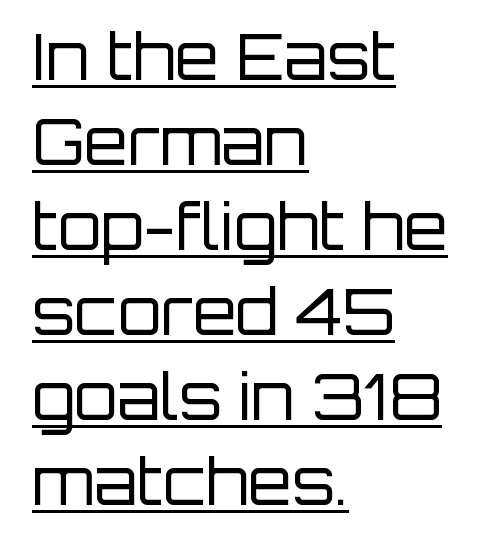
The space between consecutive lines is moderate. The passage shown is typeset with a sans-serif family. This reads as an unemphasized weight, regular at the heaviest. Between one letter and the next there's only the usual sliver of space.
